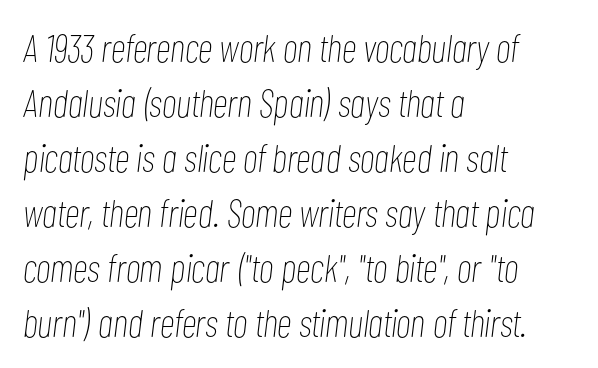
Tall strokes in this sample are angled rather than plumb. This rendering uses left alignment, leaving the right contour irregular. Whoever set this chose a conventional vertical rhythm. The face looks like a standard text weight, possibly lighter.
